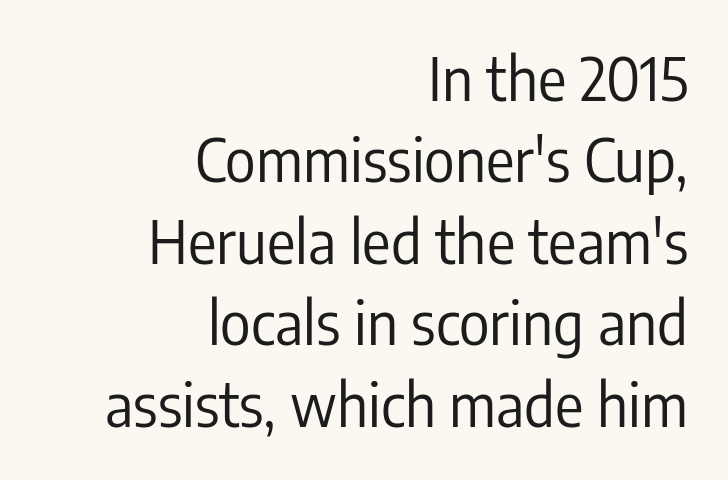
The image shows 59 px regular-weight, condensed sans-serif type, upright; set right-aligned, normal line spacing (1.38x), normal letter spacing, not underlined; low stroke contrast and a medium x-height.
